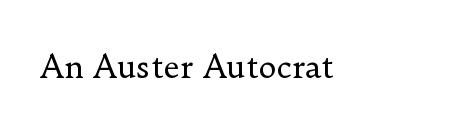
Q: Is the text bold? A: No.
Q: Is the text italic (slanted)? A: No, it is upright.
Q: Is the typeface a serif or a sans-serif typeface? A: Serif.
Q: Is the text underlined? A: No.
Q: Is the spacing between letters normal or unusually wide? A: Normal.
Q: Width (condensed, normal, or wide)? A: Normal.
Q: Stroke contrast? A: Low.
Q: x-height? A: Small.
Q: Monospaced? A: No.
